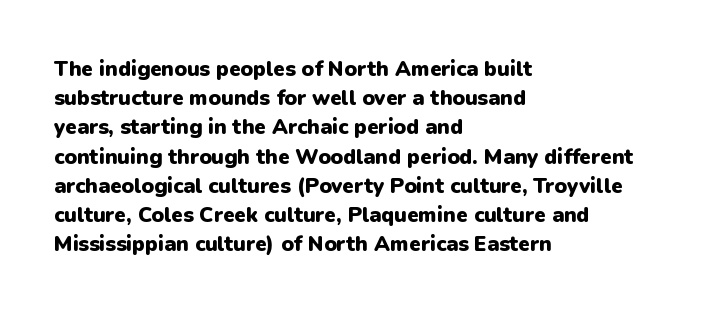
When letters stand straight like this, we call the style roman or upright. Line starts are locked; line ends wander. Quick note: underline off. Words appear dense and cohesive because spacing is normal. A normal amount of white space separates one row of letters from the next.
